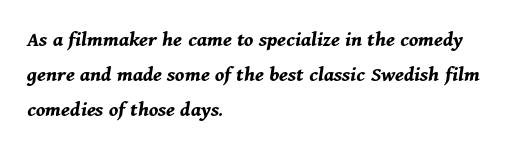
{"italic": "yes", "lean": "right", "slant_degrees": 11, "bold": "yes", "underline": "no", "align": "left", "line_spacing": "normal", "line_spacing_ratio": 1.59, "letter_spacing": "normal", "letter_spacing_em": 0.0, "glyph_px": 22}
